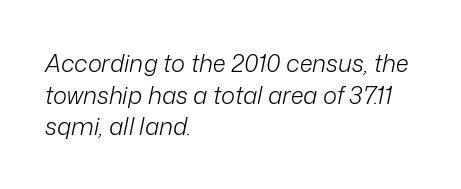
The image shows 24 px text type, italic (leaning right); set left-aligned, normal line spacing (1.32x), normal letter spacing, not underlined.
